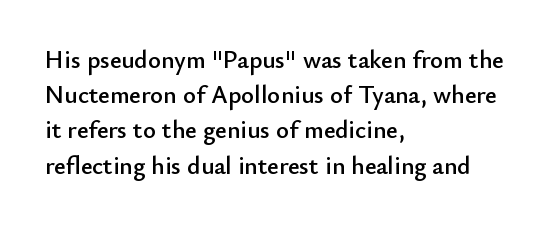
Posture: straight, roman, zero tilt. This rendering uses left alignment, leaving the right contour irregular. This sample keeps an unexceptional amount of space between lines. Bare-footed words on every line.
